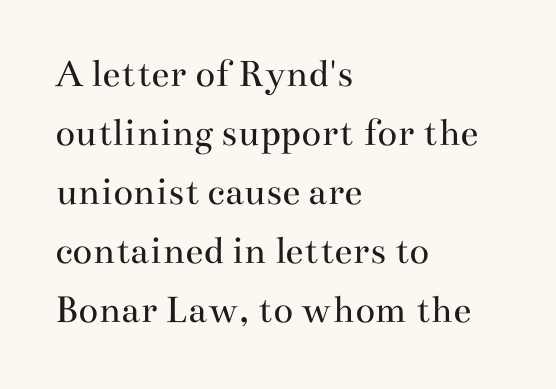
{"serif": "yes", "italic": "no", "bold": "no", "weight": "regular", "width": "wide", "stroke_contrast": "medium", "x_height": "small", "monospaced": "no", "underline": "no", "align": "left", "line_spacing": "normal", "line_spacing_ratio": 1.44, "letter_spacing": "normal", "letter_spacing_em": 0.0, "glyph_px": 41}
